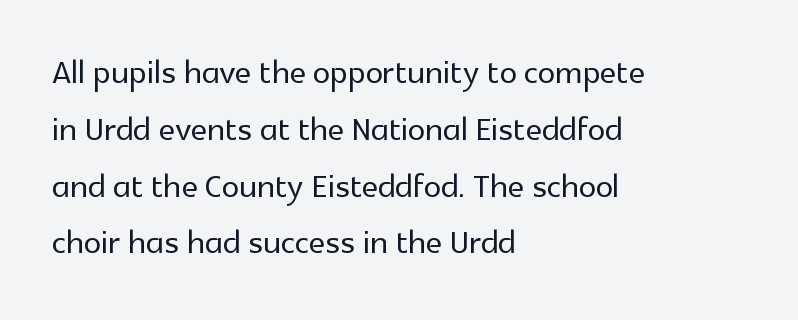
Q: Is the text italic (slanted)? A: No, it is upright.
Q: Is the typeface a serif or a sans-serif typeface? A: Sans-serif.
Q: Is the text underlined? A: No.
Q: How is the paragraph aligned? A: Left-aligned.
Q: Is the spacing between letters normal or unusually wide? A: Normal.
Q: Is the spacing between lines tight, normal or loose? A: Normal.
Q: Width (condensed, normal, or wide)? A: Normal.
Q: x-height? A: Medium.
Q: Monospaced? A: No.
